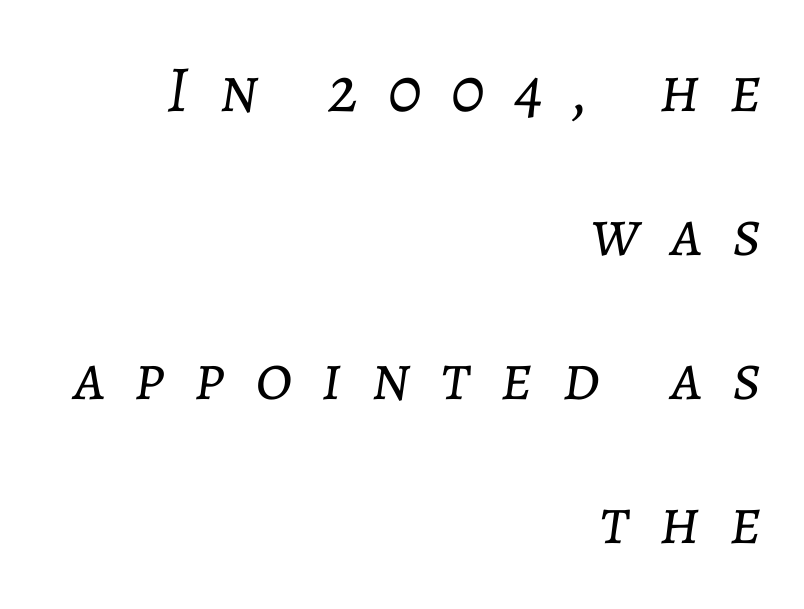
Leading: increased. A typesetter would call this proportional, since set widths differ per character. All the whitespace from short lines collects on the left. Letters rest on an invisible, unmarked baseline. Slanted lettering throughout.
